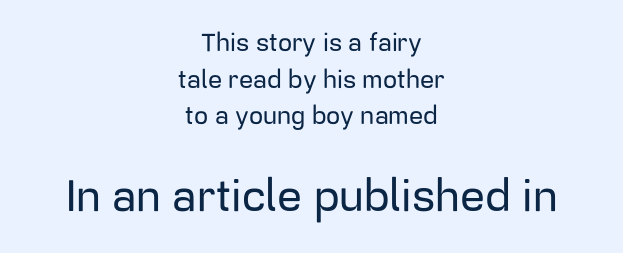
{"serif": "no", "italic": "no", "width": "normal", "stroke_contrast": "low", "x_height": "medium", "monospaced": "no", "underline": "no", "align": "center", "line_spacing": "normal", "line_spacing_ratio": 1.47, "letter_spacing": "normal", "letter_spacing_em": 0.0, "larger_block": "second", "size_ratio": 1.76, "glyph_px": 44}
